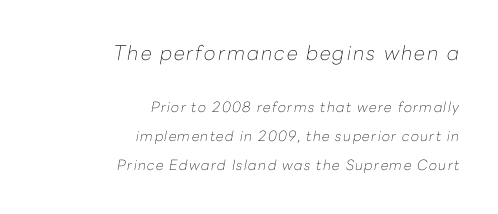
{"italic": "yes", "lean": "right", "slant_degrees": 10, "bold": "no", "underline": "no", "align": "right", "line_spacing": "loose", "line_spacing_ratio": 2.09, "larger_block": "first", "size_ratio": 1.43, "glyph_px": 20}
